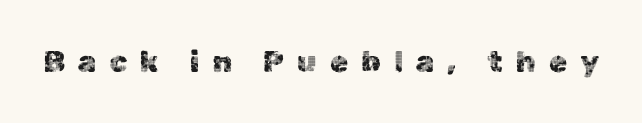
{"serif": "no", "italic": "no", "width": "normal", "x_height": "medium", "monospaced": "no", "underline": "no", "letter_spacing": "wide", "letter_spacing_em": 0.42, "glyph_px": 30}
